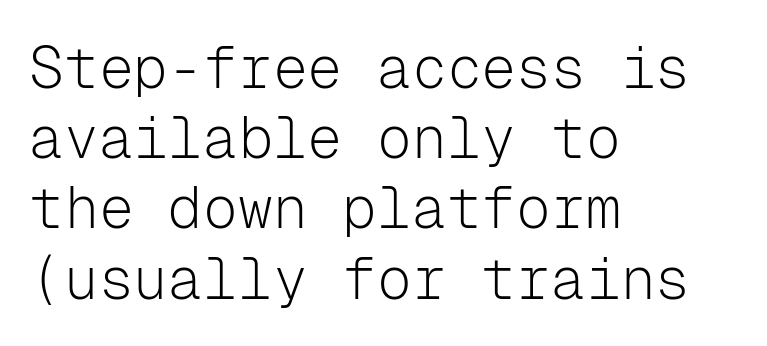
{"serif": "no", "italic": "no", "bold": "no", "weight": "light", "width": "normal", "stroke_contrast": "low", "x_height": "medium", "monospaced": "yes", "underline": "no", "align": "left", "line_spacing_ratio": 1.21, "letter_spacing": "normal", "letter_spacing_em": 0.0, "glyph_px": 58}
